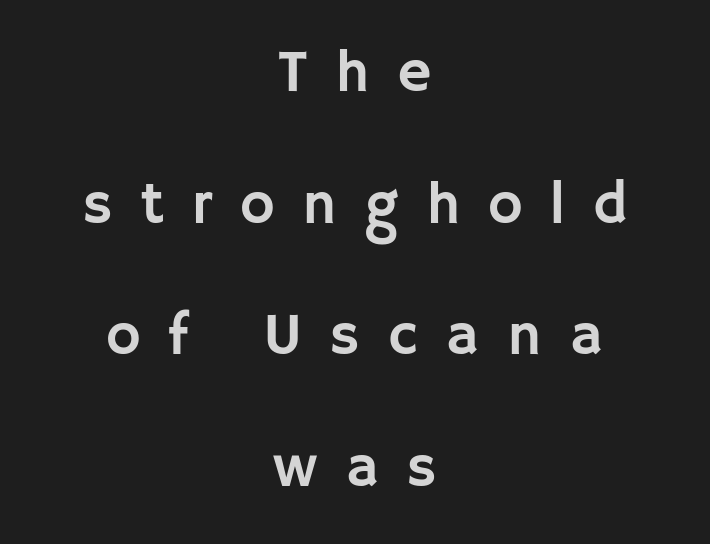
What kind of face is this? One without serifs — a sans. Does the lettering tilt? It doesn't — this is upright. Clear beneath every line of the passage. How are the letters spaced? Widely, with obvious added tracking. The face used here is proportionally spaced, like ordinary book or web type.
